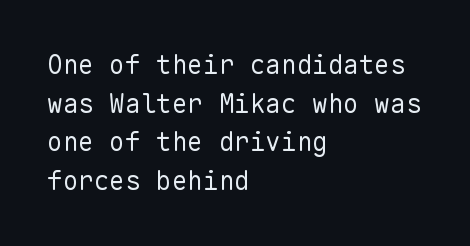
Posture: vertical. The weight tops out at a normal text grade. Words appear dense and cohesive because spacing is normal. If you drew a ruler down the left edge, every line would touch it. Line spacing here is normal. Underline: absent.
